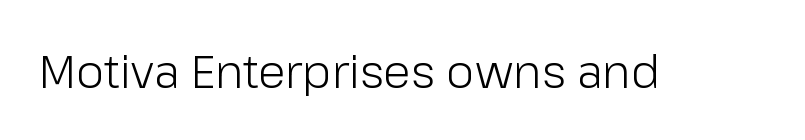
The image shows 45 px light sans-serif type, upright; set normal letter spacing, not underlined; low stroke contrast and a medium x-height.
